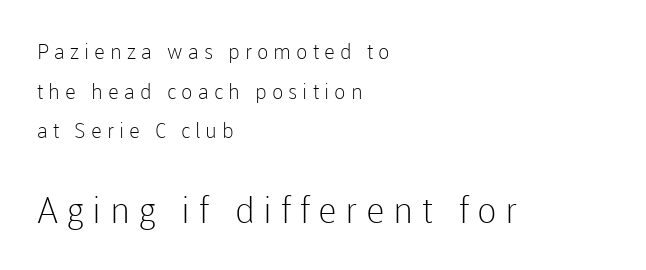
Q: Is the text bold? A: No.
Q: Is the text italic (slanted)? A: No, it is upright.
Q: Is the typeface a serif or a sans-serif typeface? A: Sans-serif.
Q: Is the text underlined? A: No.
Q: How is the paragraph aligned? A: Left-aligned.
Q: Is the spacing between letters normal or unusually wide? A: Unusually wide.
Q: Which block of text is set in a larger size, the first (top) or the second (bottom)? A: The second (bottom) one.
Q: Width (condensed, normal, or wide)? A: Normal.
Q: Stroke contrast? A: Low.
Q: x-height? A: Medium.
Q: Monospaced? A: No.
